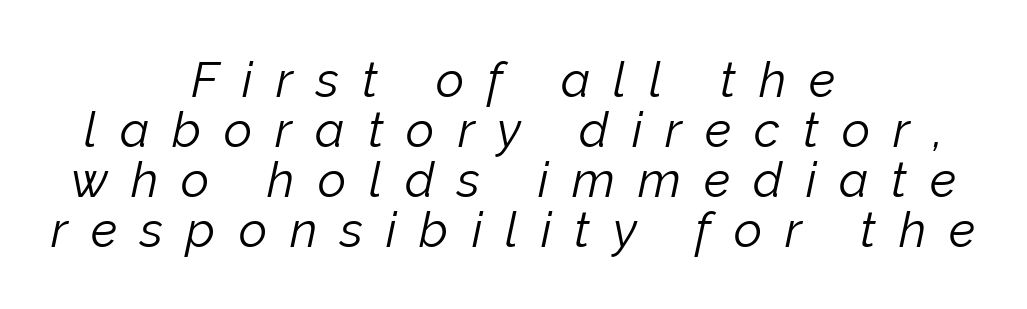
Reading down the column, the eye jumps only a short way to each next line. The weight would be labelled regular, book, light, or lighter still. Leftover space on each line is divided equally before and after the words. This sample uses an oblique cut, with every glyph tilted off the vertical. No word sits above an underline.
